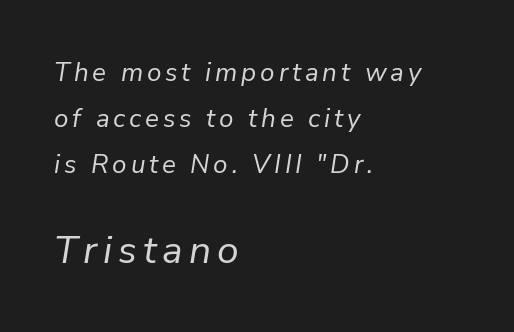
{"italic": "yes", "lean": "right", "slant_degrees": 9, "bold": "no", "weight": "regular", "width": "normal", "stroke_contrast": "low", "x_height": "medium", "monospaced": "no", "underline": "no", "align": "left", "line_spacing_ratio": 1.77, "larger_block": "second", "size_ratio": 1.5, "glyph_px": 39}
